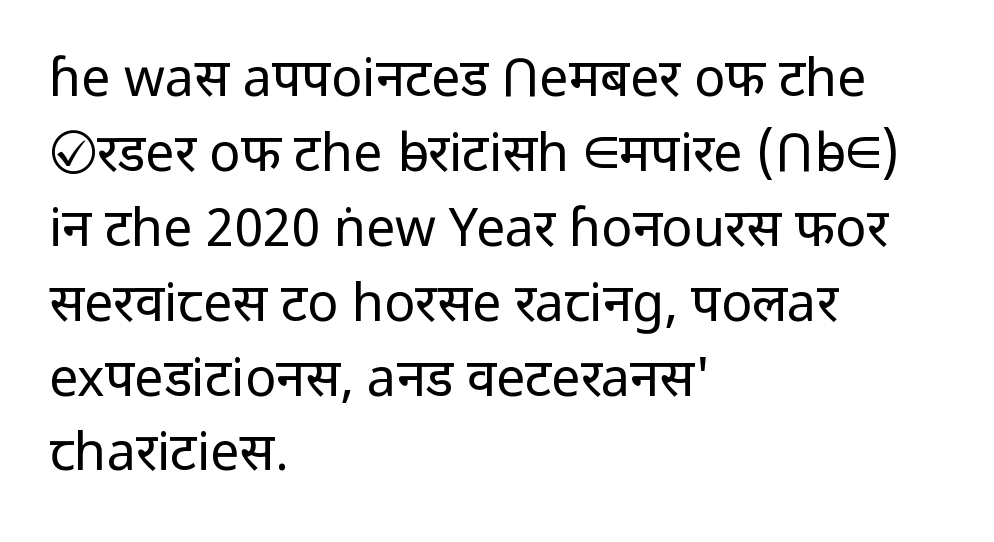
{"serif": "no", "italic": "no", "bold": "no", "weight": "regular", "width": "normal", "stroke_contrast": "low", "x_height": "medium", "monospaced": "no", "underline": "no", "align": "left", "line_spacing": "normal", "line_spacing_ratio": 1.44, "letter_spacing": "normal", "letter_spacing_em": 0.0, "glyph_px": 52}
